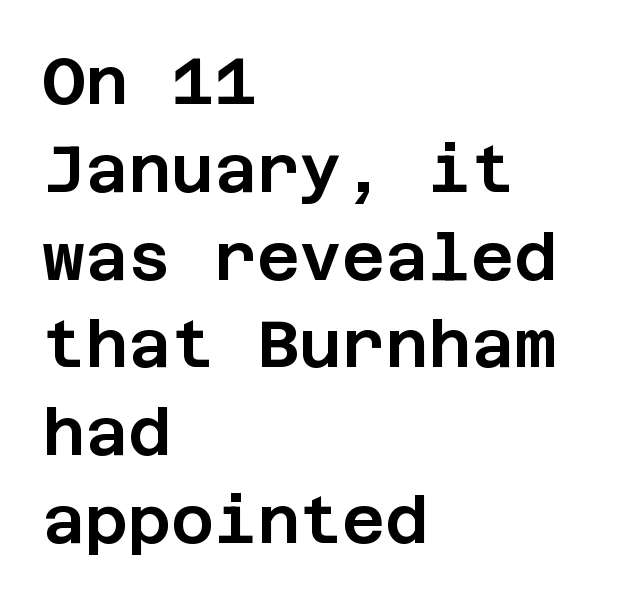
Q: Is the text italic (slanted)? A: No, it is upright.
Q: Is the typeface a serif or a sans-serif typeface? A: Sans-serif.
Q: Is the text underlined? A: No.
Q: How is the paragraph aligned? A: Left-aligned.
Q: Is the spacing between letters normal or unusually wide? A: Normal.
Q: Is the spacing between lines tight, normal or loose? A: Normal.
Q: Width (condensed, normal, or wide)? A: Normal.
Q: Stroke contrast? A: Low.
Q: x-height? A: Large.
